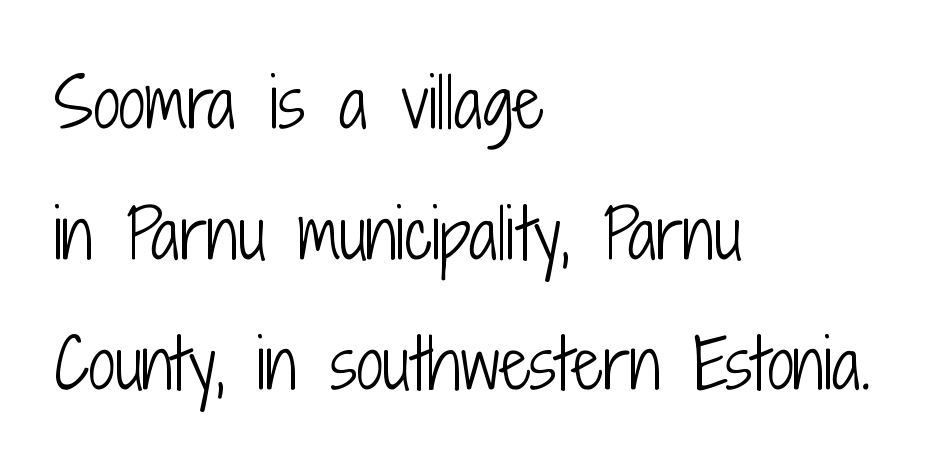
The designer went with a sans here, leaving each stem footless. Caption: multi-line text, flush left, ragged right. The passage shown is not bold in any degree. This rendering leaves character spacing at its baseline value. The axis of the letterforms is exactly vertical. These lines are rendered in a variable-pitch font.
